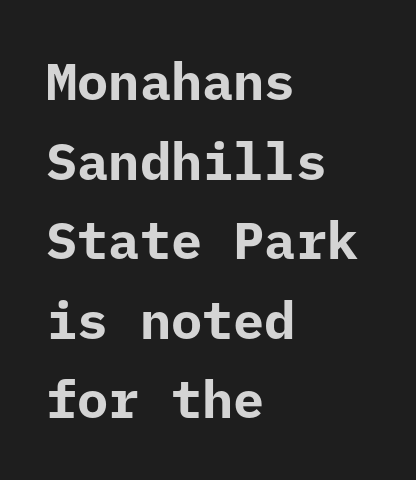
{"serif": "no", "italic": "no", "bold": "yes", "weight": "bold", "width": "normal", "stroke_contrast": "low", "x_height": "medium", "monospaced": "yes", "underline": "no", "align": "left", "line_spacing": "normal", "line_spacing_ratio": 1.53, "letter_spacing": "normal", "letter_spacing_em": 0.0, "glyph_px": 52}
